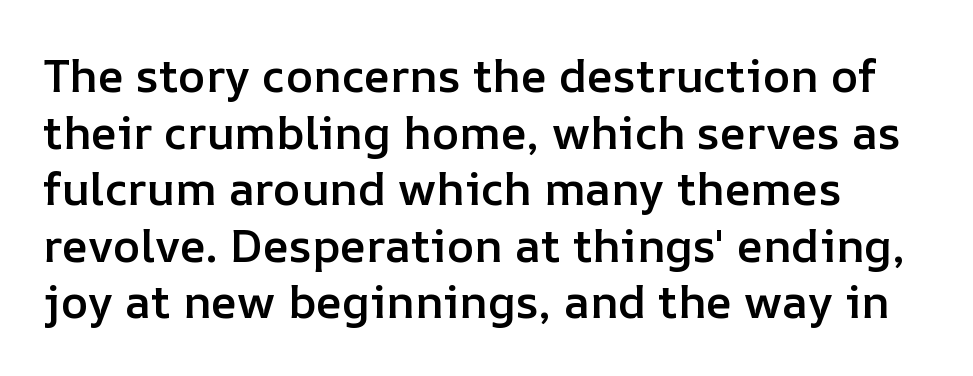
The image shows 46 px semibold type, upright; set left-aligned, line spacing 1.23x, normal letter spacing, not underlined; low stroke contrast and a medium x-height.
